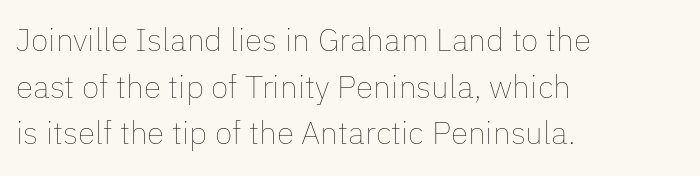
{"italic": "no", "bold": "no", "weight": "thin", "width": "normal", "stroke_contrast": "low", "x_height": "medium", "monospaced": "no", "underline": "no", "align": "left", "line_spacing": "normal", "line_spacing_ratio": 1.46, "letter_spacing": "normal", "letter_spacing_em": 0.0, "glyph_px": 32}
